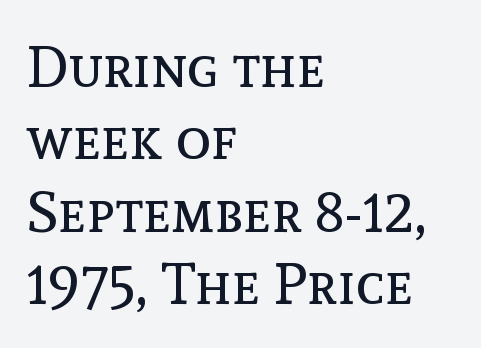
This block has exactly the height ordinary leading produces. Think of a printed novel: that variable character pitch is what you see here. Typeset ragged right — the left edge is the straight one. Stroke mass is kept to a normal reading level or below. This sample uses plain, unmodified letter spacing. Just letters on the line, the space beneath them empty.
